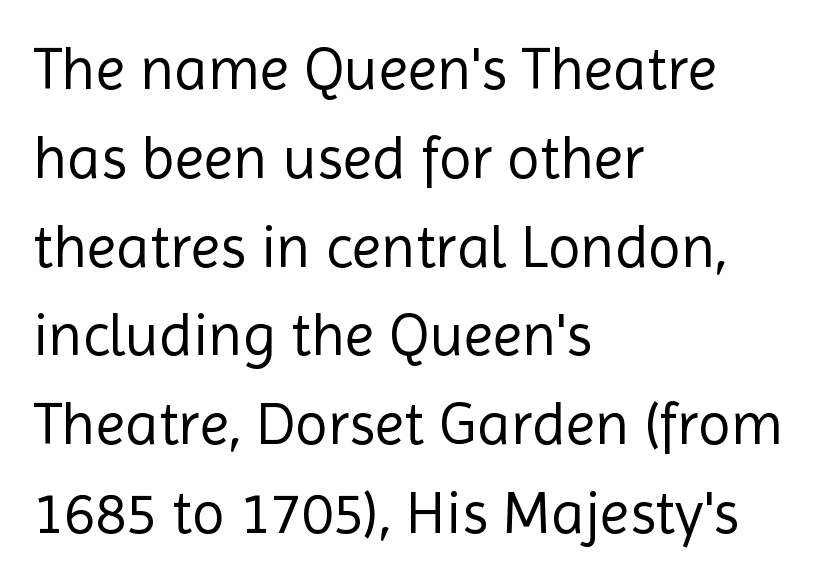
{"serif": "no", "italic": "no", "bold": "no", "weight": "regular", "width": "normal", "x_height": "medium", "monospaced": "no", "underline": "no", "align": "left", "line_spacing": "normal", "line_spacing_ratio": 1.48, "letter_spacing": "normal", "letter_spacing_em": 0.0, "glyph_px": 60}
